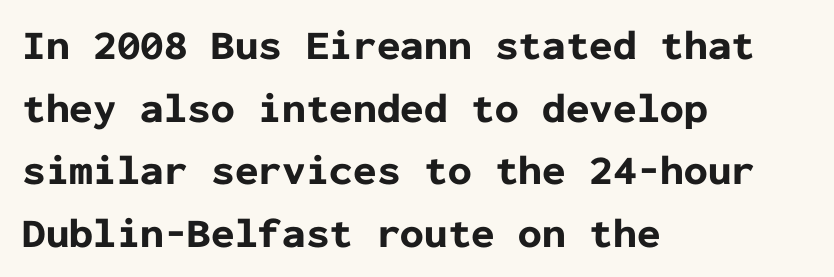
The image shows 42 px bold sans-serif type, upright, monospaced; set left-aligned, normal line spacing (1.49x), normal letter spacing, not underlined; low stroke contrast and a medium x-height.
